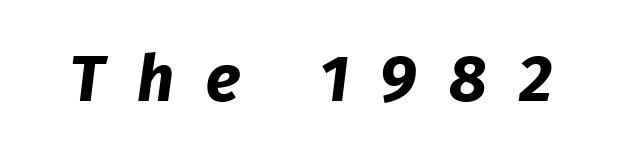
{"serif": "no", "bold": "yes", "weight": "bold", "width": "normal", "stroke_contrast": "low", "x_height": "medium", "monospaced": "no", "underline": "no", "letter_spacing": "wide", "letter_spacing_em": 0.49, "glyph_px": 65}
